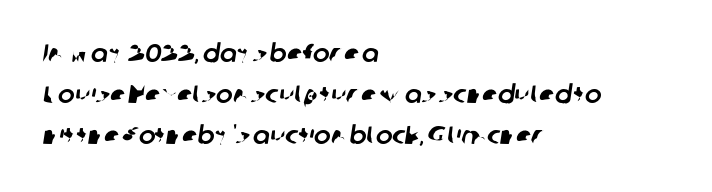
{"underline": "no", "align": "left", "line_spacing": "normal", "line_spacing_ratio": 1.64, "letter_spacing": "normal", "letter_spacing_em": 0.0, "glyph_px": 25}
